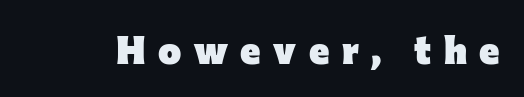
The image shows 39 px heavy sans-serif type, upright; set unusually wide letter spacing (+0.32 em), not underlined; low stroke contrast and a medium x-height.
